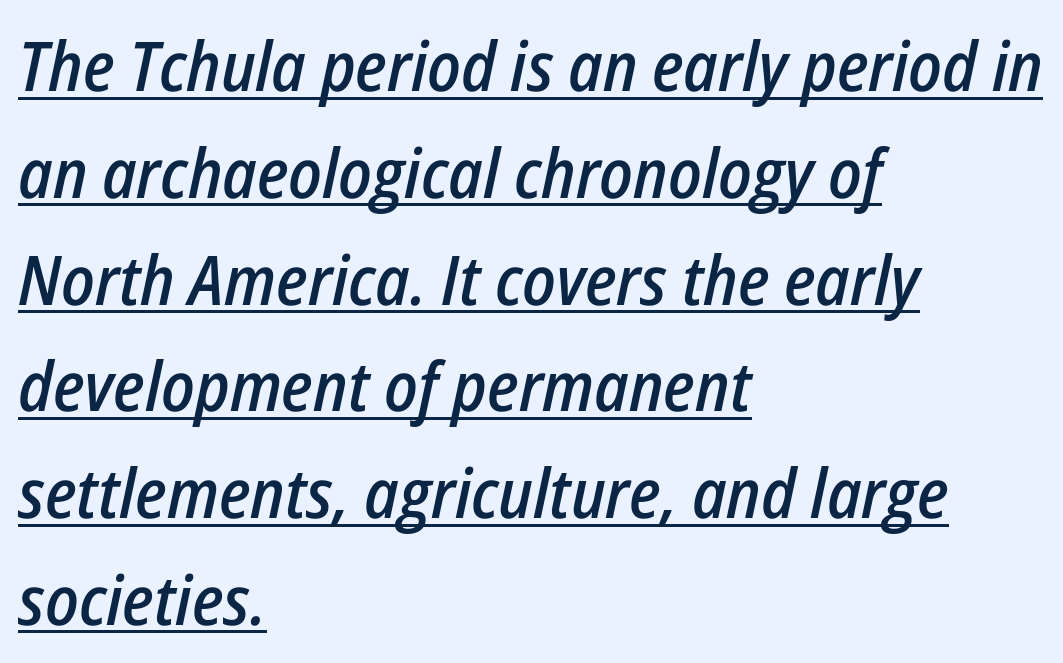
{"italic": "yes", "lean": "right", "slant_degrees": 12, "bold": "semi", "weight": "semibold", "width": "condensed", "stroke_contrast": "low", "x_height": "medium", "monospaced": "no", "underline": "yes", "align": "left", "line_spacing": "normal", "line_spacing_ratio": 1.57, "letter_spacing": "normal", "letter_spacing_em": 0.0, "glyph_px": 68}
